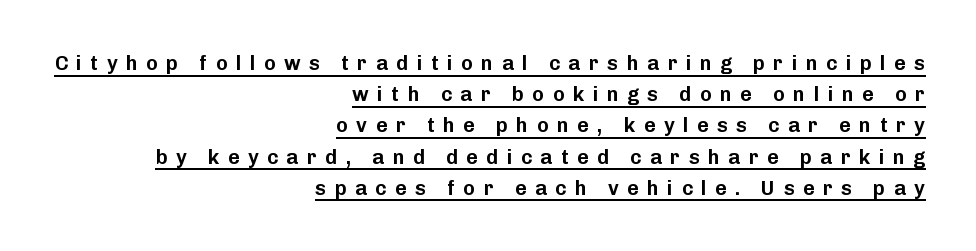
This rendering widens character spacing well past its baseline value. Caption: multi-line text, flush right, ragged left. The vertical gap from one line to the next is medium. Vertical strokes here are truly vertical. The rendering uses the underline text-decoration.
